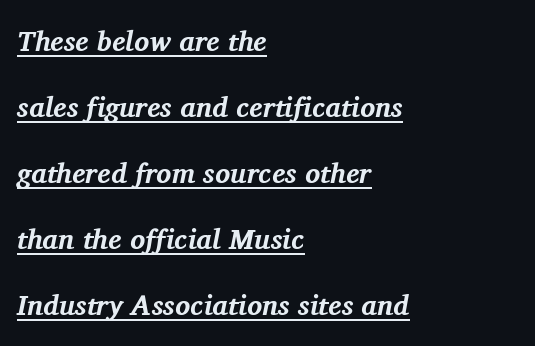
{"serif": "yes", "italic": "yes", "lean": "right", "slant_degrees": 11, "bold": "yes", "weight": "bold", "width": "normal", "stroke_contrast": "medium", "x_height": "medium", "monospaced": "no", "underline": "yes", "align": "left", "line_spacing": "loose", "line_spacing_ratio": 2.36, "letter_spacing": "normal", "letter_spacing_em": 0.0, "glyph_px": 28}
